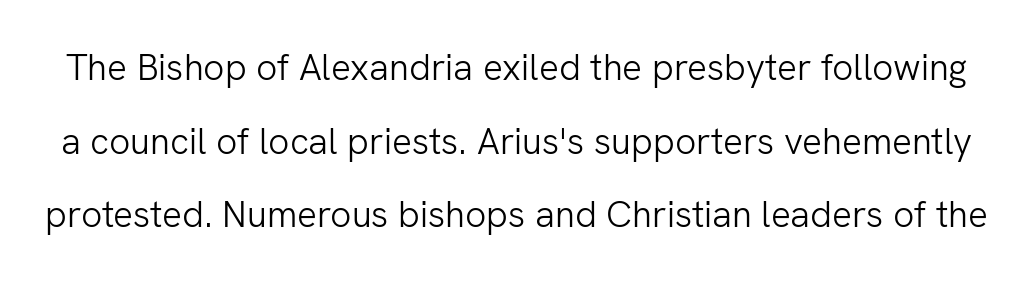
Q: Is the text bold? A: No.
Q: Is the text italic (slanted)? A: No, it is upright.
Q: Is the typeface a serif or a sans-serif typeface? A: Sans-serif.
Q: Is the text underlined? A: No.
Q: Is the spacing between letters normal or unusually wide? A: Normal.
Q: Is the spacing between lines tight, normal or loose? A: Loose.
Q: Width (condensed, normal, or wide)? A: Normal.
Q: Stroke contrast? A: Low.
Q: x-height? A: Medium.
Q: Monospaced? A: No.
